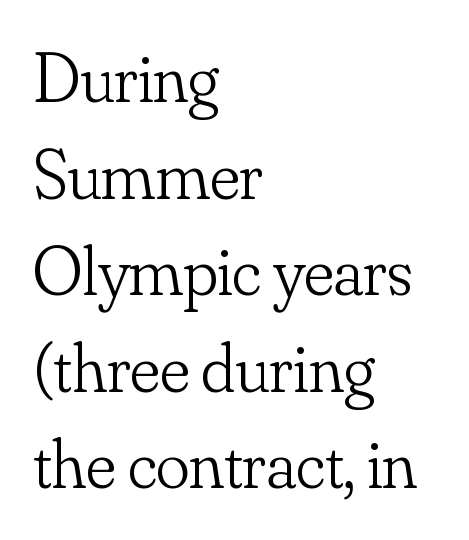
{"serif": "yes", "italic": "no", "bold": "no", "weight": "light", "width": "normal", "stroke_contrast": "low", "x_height": "small", "monospaced": "no", "underline": "no", "align": "left", "line_spacing": "normal", "line_spacing_ratio": 1.38, "letter_spacing": "normal", "letter_spacing_em": 0.0, "glyph_px": 70}
